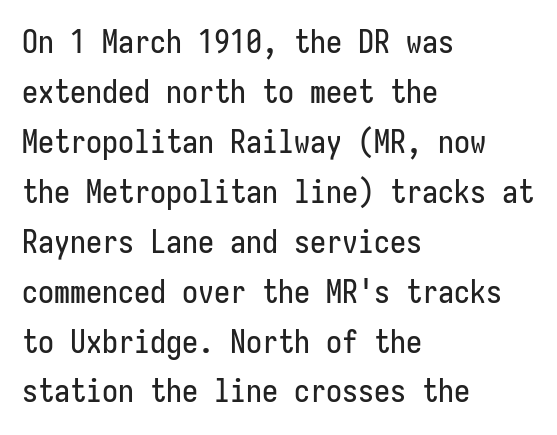
The image shows 32 px condensed sans-serif type, upright, monospaced; set left-aligned, normal line spacing (1.56x), normal letter spacing, not underlined; low stroke contrast and a medium x-height.
